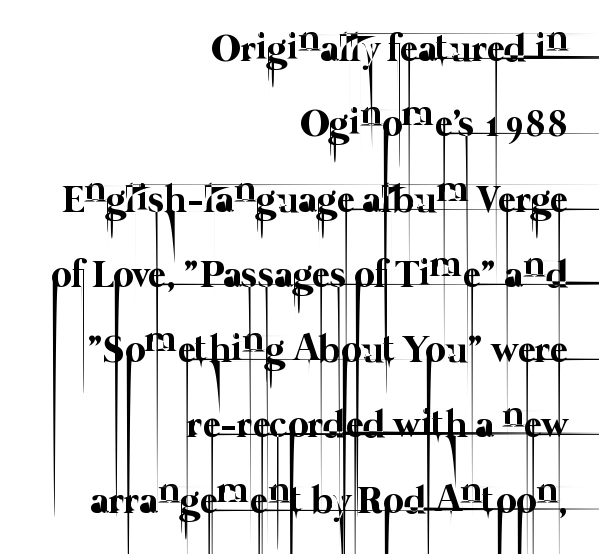
Widely set lines give the paragraph a tall, airy silhouette. Is this a heavy cut? Hardly; it is regular or lighter. This rendering features lettering with no underline. The passage shown has conventional tracking throughout. Each letter keeps its own natural width here, so spacing adapts to shape. The rag falls on the left side of this text block.
